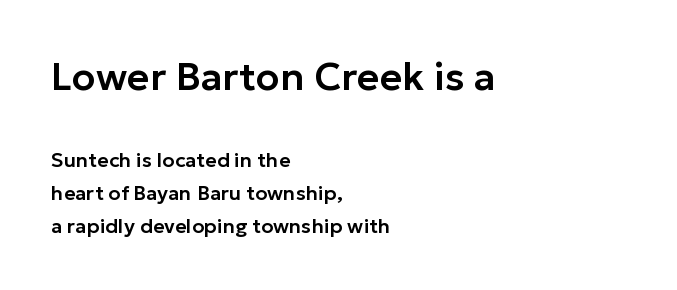
The image shows 39 px sans-serif type, upright; set left-aligned, normal line spacing (1.65x), normal letter spacing, not underlined; the first (top) block is 1.95x larger; low stroke contrast and a medium x-height.
